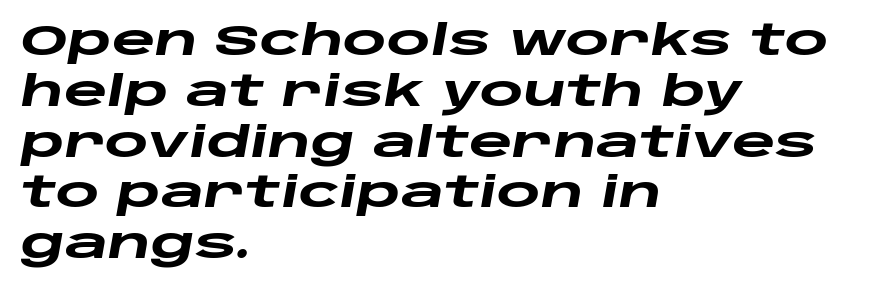
Characters are canted at an angle relative to the baseline's perpendicular. The glyphs are unaccompanied by any horizontal stroke below them. Is the type bold? Yes — the strokes are clearly thick and heavy. Here the designer chose a conventional face with non-uniform glyph widths.
